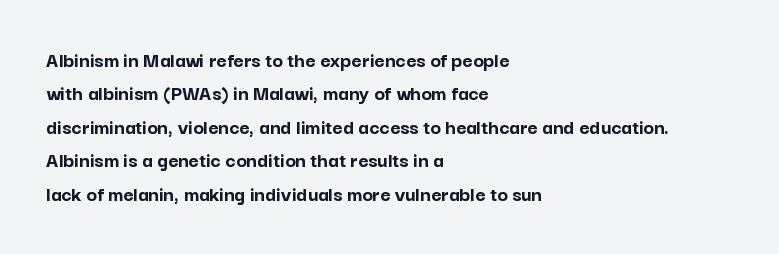
The strip under each line holds only bare page. Between one letter and the next there's only the usual sliver of space. Is there any slant? The stems are plumb. Plenty of ink on the page — the face is bold. Leading matches the norm, producing a regular column.
